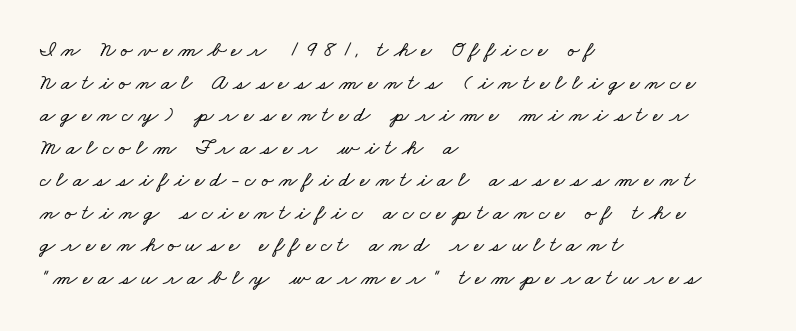
{"underline": "no", "align": "left", "line_spacing": "normal", "line_spacing_ratio": 1.48, "letter_spacing": "wide", "letter_spacing_em": 0.25, "glyph_px": 22}
